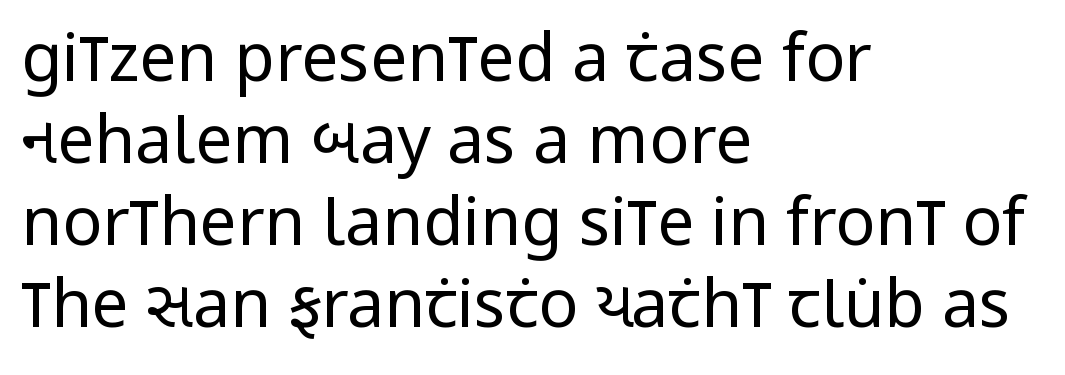
Q: Is the text bold? A: No.
Q: Is the text italic (slanted)? A: No, it is upright.
Q: Is the typeface a serif or a sans-serif typeface? A: Sans-serif.
Q: Is the text underlined? A: No.
Q: How is the paragraph aligned? A: Left-aligned.
Q: Is the spacing between letters normal or unusually wide? A: Normal.
Q: Width (condensed, normal, or wide)? A: Condensed.
Q: Stroke contrast? A: Low.
Q: x-height? A: Large.
Q: Monospaced? A: No.
